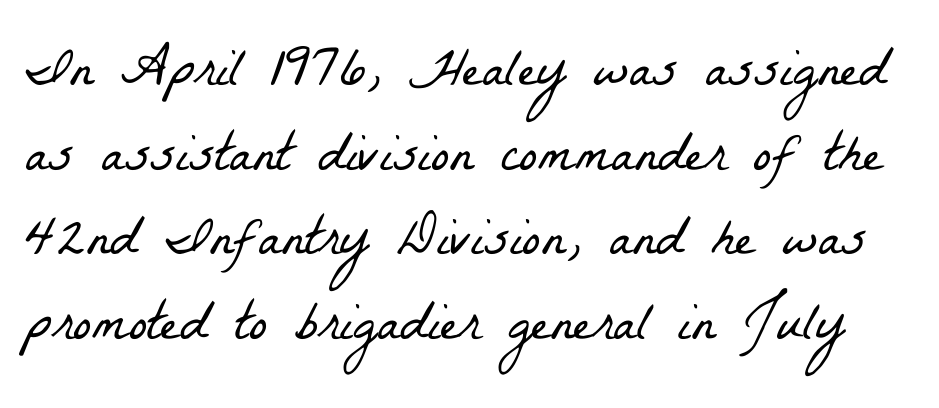
{"serif": "yes", "bold": "no", "weight": "light", "width": "condensed", "stroke_contrast": "low", "x_height": "medium", "monospaced": "no", "underline": "no", "line_spacing": "normal", "line_spacing_ratio": 1.54, "letter_spacing": "normal", "letter_spacing_em": 0.0, "glyph_px": 55}
